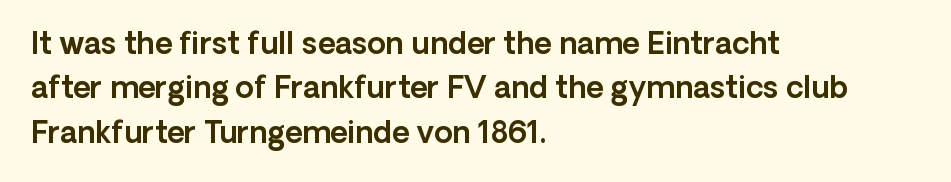
Q: Is the text italic (slanted)? A: No, it is upright.
Q: Is the typeface a serif or a sans-serif typeface? A: Sans-serif.
Q: Is the text underlined? A: No.
Q: How is the paragraph aligned? A: Left-aligned.
Q: Is the spacing between letters normal or unusually wide? A: Normal.
Q: Is the spacing between lines tight, normal or loose? A: Normal.
Q: Width (condensed, normal, or wide)? A: Normal.
Q: x-height? A: Medium.
Q: Monospaced? A: No.
